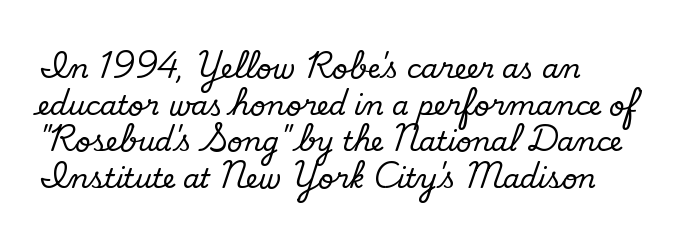
The image shows 27 px text type; set left-aligned, normal line spacing (1.36x), normal letter spacing, not underlined.
